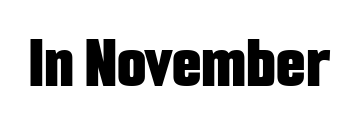
The image shows 76 px bold, condensed sans-serif type, upright; set normal letter spacing, not underlined; low stroke contrast and a medium x-height.
